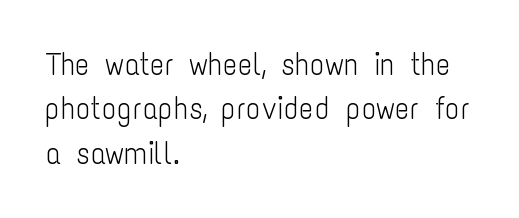
The image shows 31 px light, condensed sans-serif type, upright; set left-aligned, normal line spacing (1.43x), normal letter spacing, not underlined; low stroke contrast and a medium x-height.
